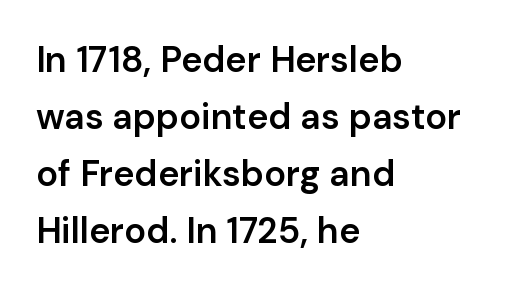
How heavy is the stroke? Medium-heavy — a semibold, shy of bold. If you drew a line through each stem, it would be perfectly vertical. Bare-footed words on every line. The font family rendered here belongs to the sans-serif group. Quick note: interline space is typical. Where is the straight margin? On the left.
